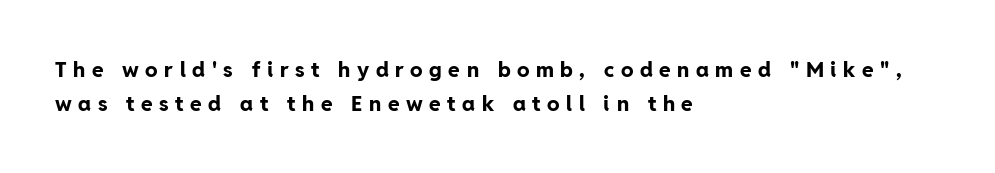
The letters are spread apart with noticeably loose tracking. The rendering uses a moderate line-height, typical for paragraphs. When letters stand straight like this, we call the style roman or upright. This is heavy type, rendered in bold. Words float on clear page, feet unadorned.
